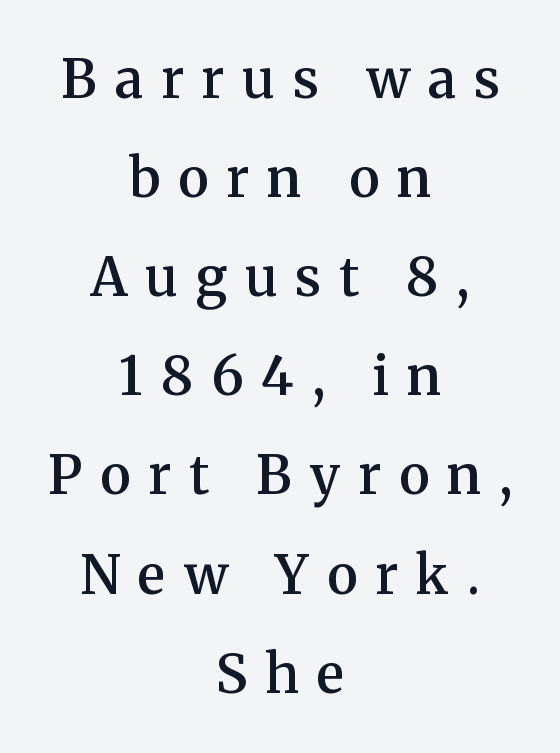
{"serif": "yes", "italic": "no", "bold": "semi", "weight": "semibold", "width": "normal", "stroke_contrast": "medium", "x_height": "medium", "monospaced": "no", "underline": "no", "align": "center", "line_spacing_ratio": 1.87, "letter_spacing": "wide", "letter_spacing_em": 0.34, "glyph_px": 53}
